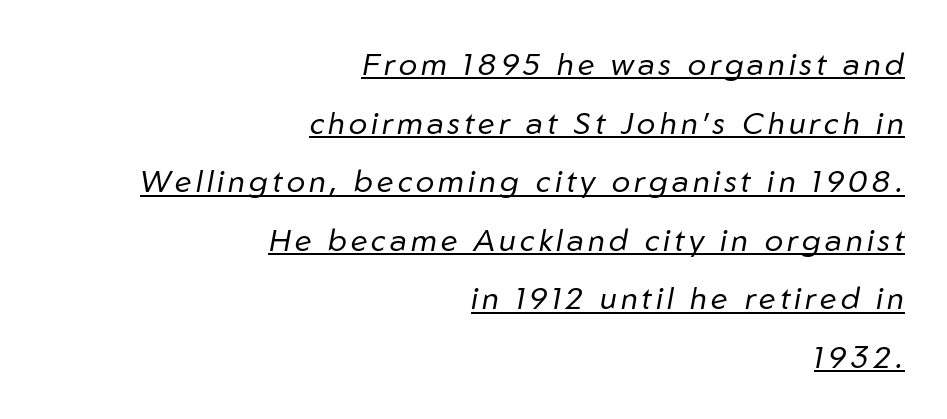
The image shows 31 px regular-weight type, italic (leaning right); set right-aligned, line spacing 1.89x, underlined; low stroke contrast and a medium x-height.
